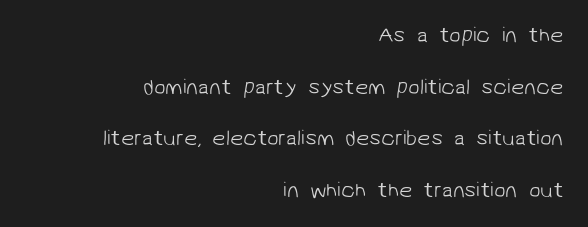
Q: Is the text bold? A: No.
Q: Is the text underlined? A: No.
Q: How is the paragraph aligned? A: Right-aligned.
Q: Is the spacing between letters normal or unusually wide? A: Normal.
Q: Is the spacing between lines tight, normal or loose? A: Loose.
